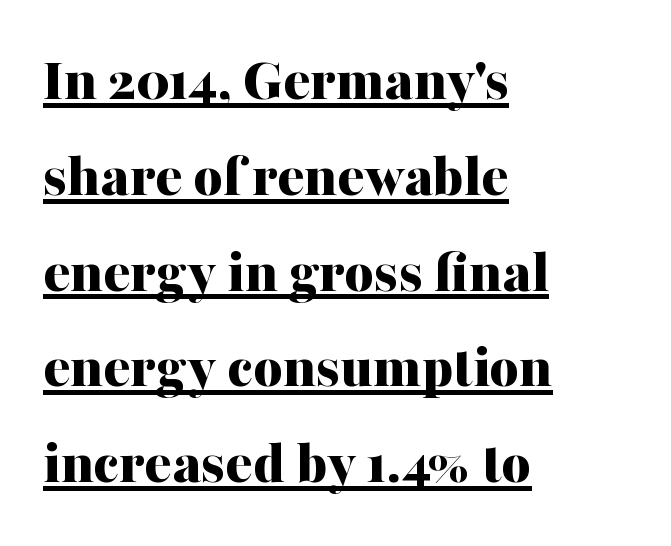
The image shows 63 px bold serif type, upright; set left-aligned, normal line spacing (1.52x), normal letter spacing, underlined; medium stroke contrast and a medium x-height.
